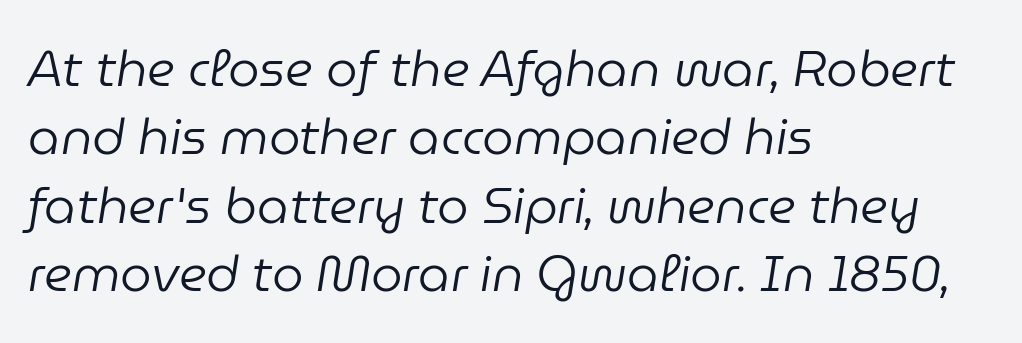
Q: Is the text bold? A: No.
Q: Is the text italic (slanted)? A: Yes, it leans right by about 9 degrees.
Q: Is the text underlined? A: No.
Q: How is the paragraph aligned? A: Left-aligned.
Q: Is the spacing between letters normal or unusually wide? A: Normal.
Q: Is the spacing between lines tight, normal or loose? A: Normal.
Q: Width (condensed, normal, or wide)? A: Normal.
Q: Stroke contrast? A: Low.
Q: x-height? A: Medium.
Q: Monospaced? A: No.
